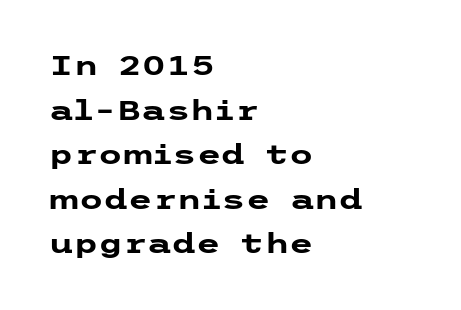
Notice how thick the strokes are: this is what a full bold looks like. Does the leading feel generous? No, just average. This sample uses a sans-serif face. Italic: no, the glyphs are upright roman. Compared with typical body copy, the letter spacing here is the same.
